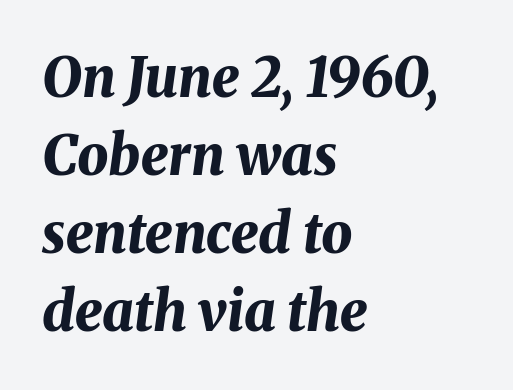
{"italic": "yes", "lean": "right", "slant_degrees": 8, "bold": "yes", "weight": "bold", "width": "normal", "stroke_contrast": "medium", "x_height": "medium", "monospaced": "no", "underline": "no", "align": "left", "line_spacing": "normal", "line_spacing_ratio": 1.42, "letter_spacing": "normal", "letter_spacing_em": 0.0, "glyph_px": 55}
